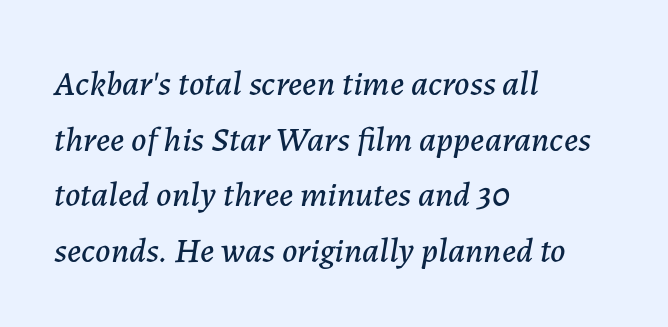
Interline gaps are of average width in this sample. Is this a fixed-width face? No — the glyphs have proportional, varying widths. Unmarked baselines from the first word to the last. Caption: standard tracking, unaltered.
